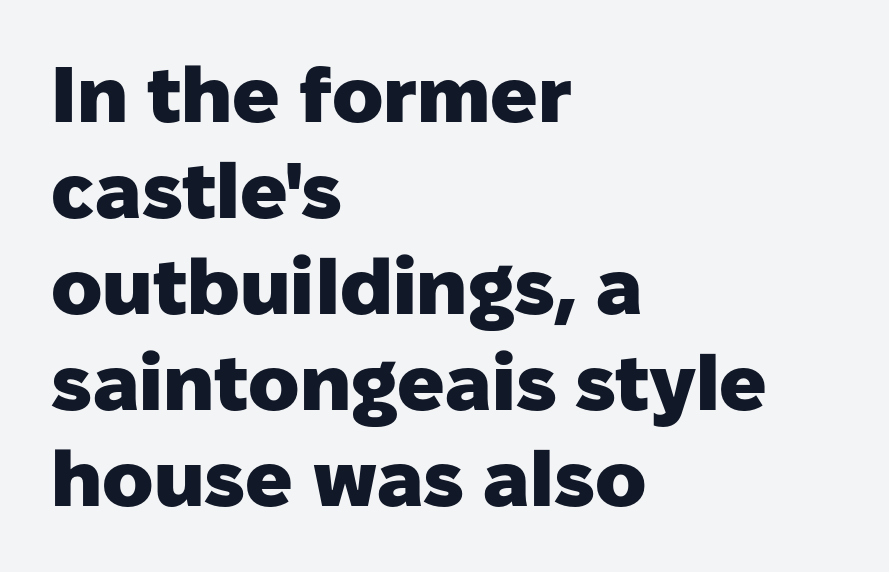
The image shows 78 px heavy sans-serif type, upright; set left-aligned, line spacing 1.23x, normal letter spacing, not underlined; low stroke contrast and a medium x-height.
